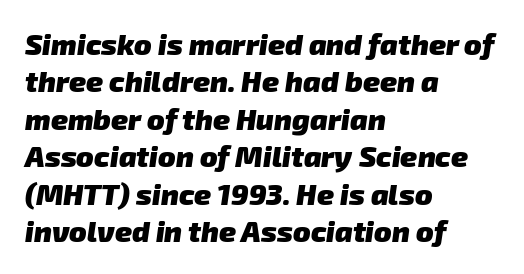
Rows of type keep a routine distance in the vertical direction. Notice how thick the strokes are: this is what a full bold looks like. Serifs: no, the terminals of the letterforms are clean. Descenders are the only things crossing below the line. Tracking value appears to be zero — textbook default spacing. Varying glyph widths throughout — classic text-font behaviour.
